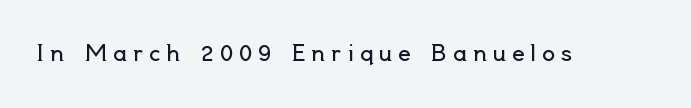
Weight class: somewhere from thin through regular. The lettering stays uniformly vertical, giving the passage a roman look. Just letters on the line, the space beneath them empty. Substantial extra tracking has been applied to these lines.
